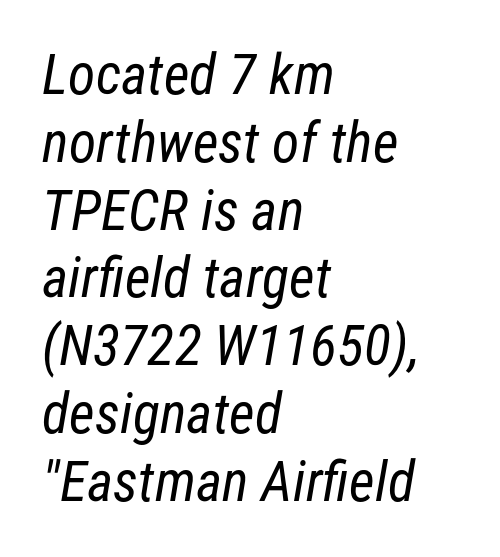
Q: Is the text bold? A: No.
Q: Is the typeface a serif or a sans-serif typeface? A: Sans-serif.
Q: Is the text underlined? A: No.
Q: How is the paragraph aligned? A: Left-aligned.
Q: Is the spacing between letters normal or unusually wide? A: Normal.
Q: Width (condensed, normal, or wide)? A: Condensed.
Q: Stroke contrast? A: Low.
Q: x-height? A: Medium.
Q: Monospaced? A: No.
